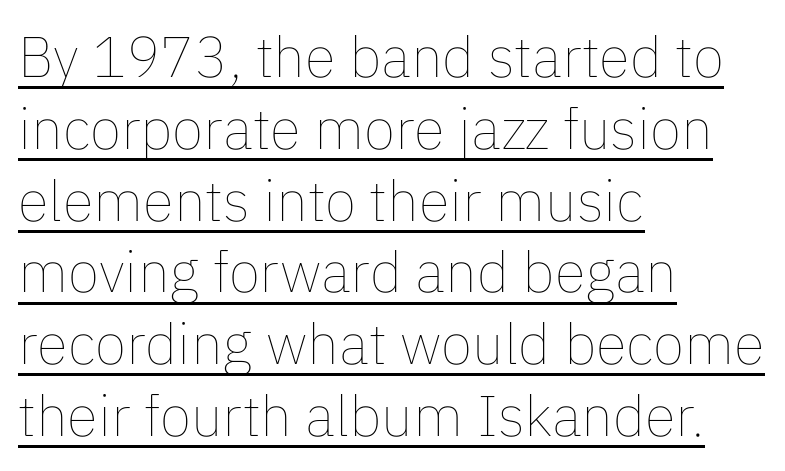
Q: Is the text bold? A: No.
Q: Is the text italic (slanted)? A: No, it is upright.
Q: Is the text underlined? A: Yes.
Q: How is the paragraph aligned? A: Left-aligned.
Q: Is the spacing between letters normal or unusually wide? A: Normal.
Q: Is the spacing between lines tight, normal or loose? A: Normal.
Q: Width (condensed, normal, or wide)? A: Normal.
Q: Stroke contrast? A: Low.
Q: x-height? A: Medium.
Q: Monospaced? A: No.
